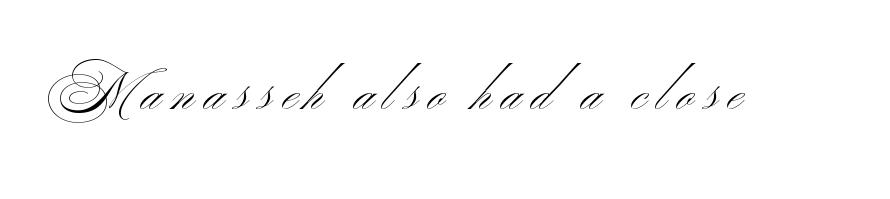
Q: Is the text bold? A: No.
Q: Is the typeface a serif or a sans-serif typeface? A: Sans-serif.
Q: Is the text underlined? A: No.
Q: Is the spacing between letters normal or unusually wide? A: Unusually wide.
Q: Width (condensed, normal, or wide)? A: Wide.
Q: Stroke contrast? A: Medium.
Q: x-height? A: Small.
Q: Monospaced? A: No.
